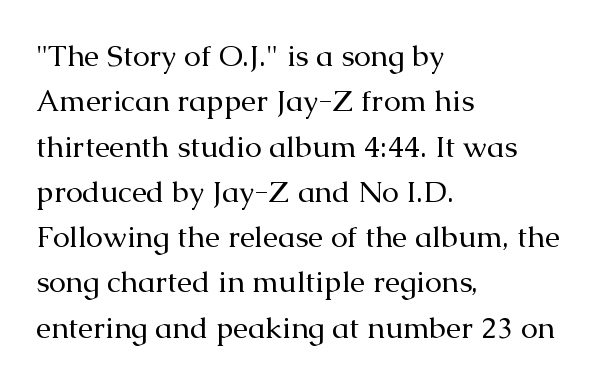
Check under the words: just untouched page. The rendering anchors every line to the left-hand side. This is roman type, the default non-slanted kind. The weight tops out at a normal text grade.
